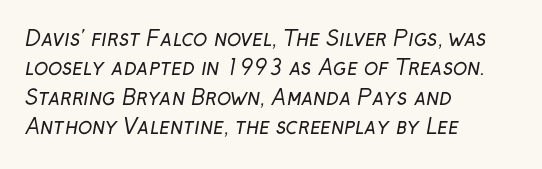
{"bold": "no", "underline": "no", "align": "left", "line_spacing": "normal", "line_spacing_ratio": 1.4, "letter_spacing": "normal", "letter_spacing_em": 0.0, "glyph_px": 21}
